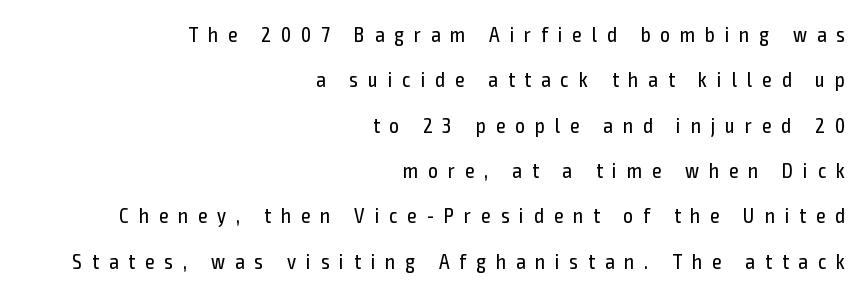
The image shows 21 px text type, upright; set right-aligned, loose line spacing (2.16x), unusually wide letter spacing (+0.48 em), not underlined.
